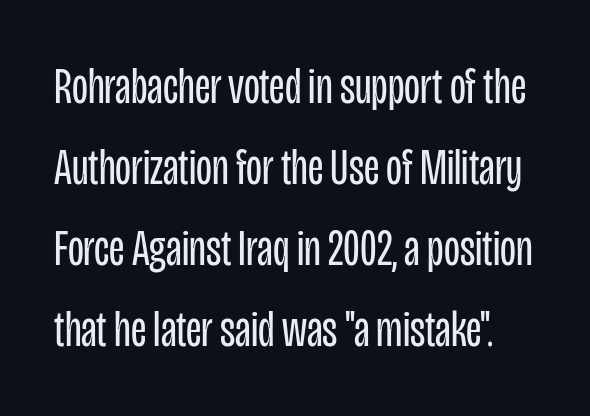
The image shows 52 px regular-weight, condensed sans-serif type, upright; set normal line spacing (1.56x), normal letter spacing, not underlined; low stroke contrast and a large x-height.
